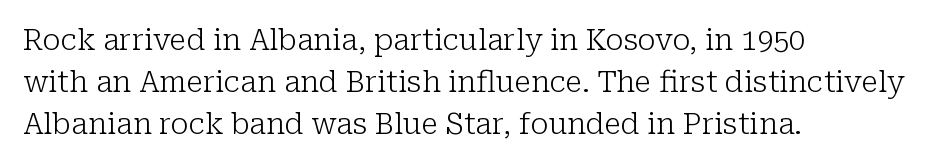
This reads as an unemphasized weight, regular at the heaviest. Caption: multi-line text, flush left, ragged right. Ordinary non-slanted type is in use. Words appear dense and cohesive because spacing is normal. This is serif lettering, the kind often seen in printed books.
